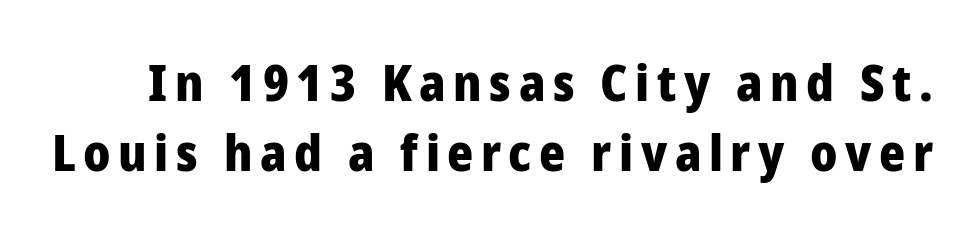
Q: Is the text bold? A: Yes.
Q: Is the text italic (slanted)? A: No, it is upright.
Q: Is the typeface a serif or a sans-serif typeface? A: Sans-serif.
Q: Is the text underlined? A: No.
Q: Is the spacing between lines tight, normal or loose? A: Normal.
Q: Width (condensed, normal, or wide)? A: Normal.
Q: Stroke contrast? A: Low.
Q: x-height? A: Medium.
Q: Monospaced? A: No.
